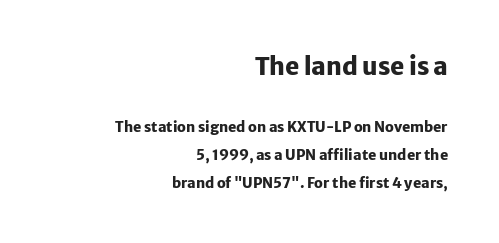
The image shows 24 px bold type, upright; set right-aligned, loose line spacing (1.99x), normal letter spacing, not underlined; the first (top) block is 1.71x larger.
